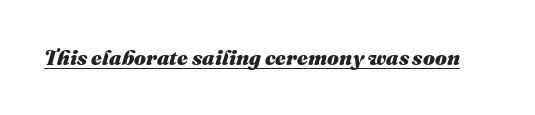
{"italic": "yes", "lean": "right", "slant_degrees": 16, "bold": "yes", "underline": "yes", "letter_spacing": "normal", "letter_spacing_em": 0.0, "glyph_px": 21}
